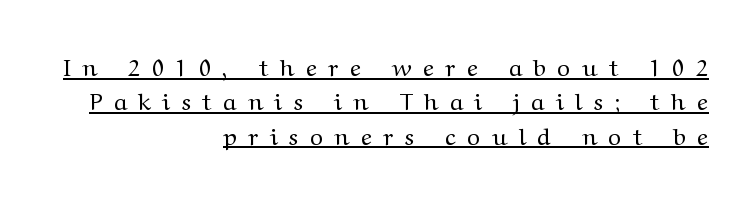
The setting favours the right margin, as signatures and pull-quotes sometimes do. In terms of letterspacing, this is a distinctly airy, spread setting. Stroke mass is kept to a normal reading level or below. This sample keeps an unexceptional amount of space between lines. This sample carries an underscore along the baseline area.
